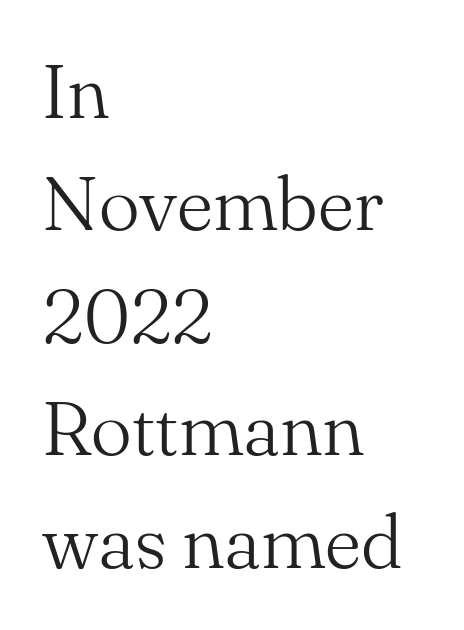
The image shows 77 px light serif type, upright; set left-aligned, normal line spacing (1.46x), normal letter spacing, not underlined; medium stroke contrast and a small x-height.
